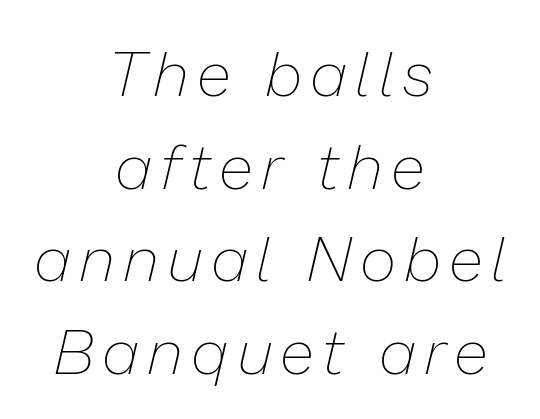
{"italic": "yes", "lean": "right", "slant_degrees": 13, "bold": "no", "weight": "thin", "width": "normal", "stroke_contrast": "low", "x_height": "medium", "monospaced": "no", "underline": "no", "align": "center", "line_spacing": "normal", "line_spacing_ratio": 1.47, "glyph_px": 63}
